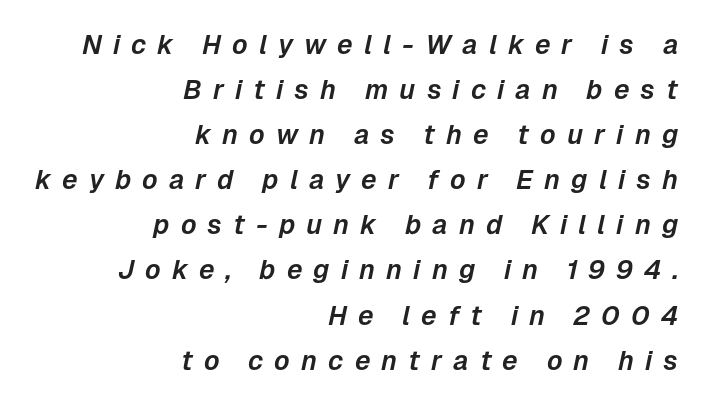
Does the copy run flush right? Yes — the right margin is perfectly even. The zone under the glyphs is completely vacant. The gaps between neighbouring characters are conspicuously large. In terms of leading, this rendering sits right in the middle. The passage shown leans; its letterforms are oblique.
